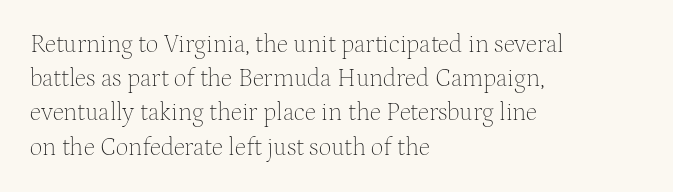
{"italic": "no", "bold": "no", "underline": "no", "align": "left", "line_spacing": "normal", "line_spacing_ratio": 1.37, "letter_spacing": "normal", "letter_spacing_em": 0.0, "glyph_px": 25}
